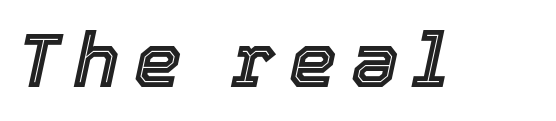
The image shows 76 px text type, italic (leaning right); set not underlined; a medium x-height.
